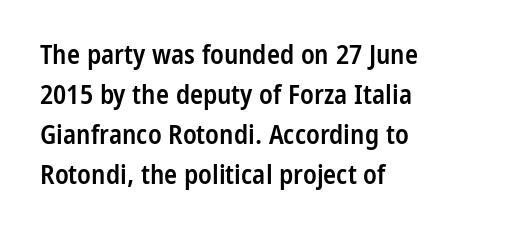
{"italic": "no", "bold": "semi", "underline": "no", "align": "left", "line_spacing": "normal", "line_spacing_ratio": 1.48, "letter_spacing": "normal", "letter_spacing_em": 0.0, "glyph_px": 27}
